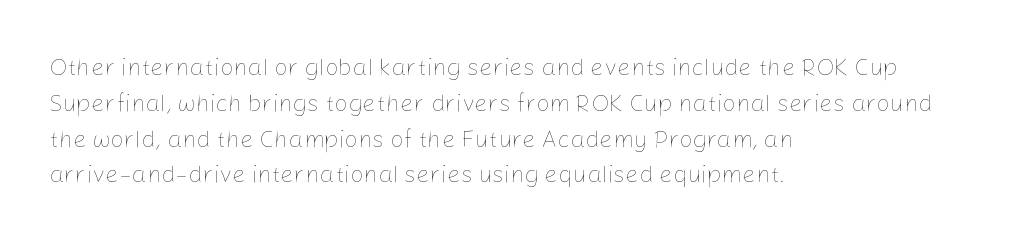
Q: Is the text bold? A: No.
Q: Is the text italic (slanted)? A: No, it is upright.
Q: Is the text underlined? A: No.
Q: How is the paragraph aligned? A: Left-aligned.
Q: Is the spacing between letters normal or unusually wide? A: Normal.
Q: Is the spacing between lines tight, normal or loose? A: Normal.
